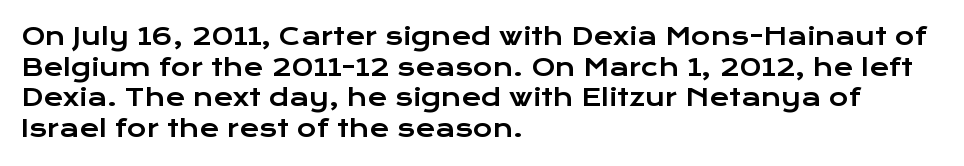
The image shows 24 px text type, upright; set left-aligned, normal line spacing (1.28x), normal letter spacing, not underlined.
